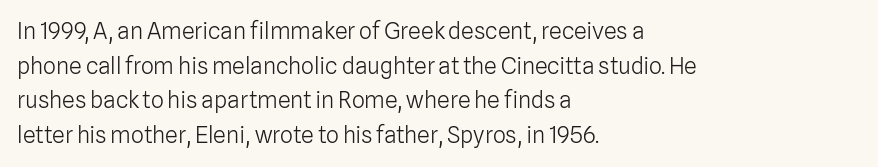
{"italic": "no", "bold": "no", "underline": "no", "align": "left", "line_spacing": "normal", "line_spacing_ratio": 1.51, "letter_spacing": "normal", "letter_spacing_em": 0.0, "glyph_px": 23}
